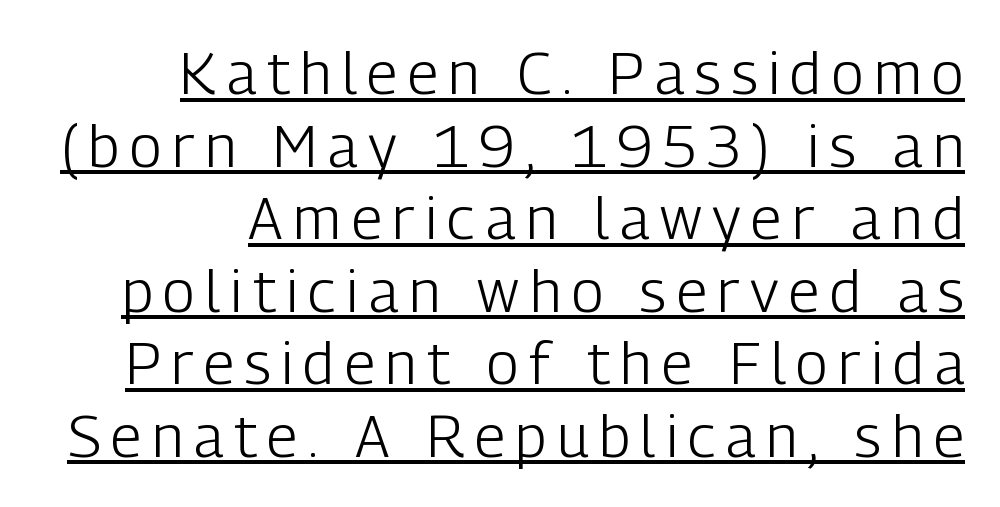
Letterform terminals end flat and unadorned throughout the passage. These lines are rendered in a variable-pitch font. The typesetting does not lean heavy: it is not bold. Compared with a flush-left layout, this one pins lines to the opposite, right side.
